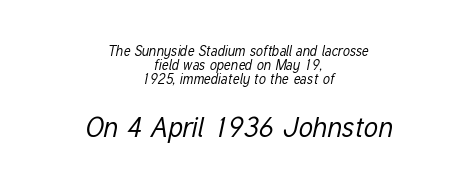
Q: Is the text bold? A: No.
Q: Is the text italic (slanted)? A: Yes, it leans right by about 12 degrees.
Q: Is the text underlined? A: No.
Q: How is the paragraph aligned? A: Centered.
Q: Is the spacing between letters normal or unusually wide? A: Normal.
Q: Is the spacing between lines tight, normal or loose? A: Tight.
Q: Which block of text is set in a larger size, the first (top) or the second (bottom)? A: The second (bottom) one.
Q: Width (condensed, normal, or wide)? A: Condensed.
Q: Stroke contrast? A: Low.
Q: x-height? A: Medium.
Q: Monospaced? A: No.
